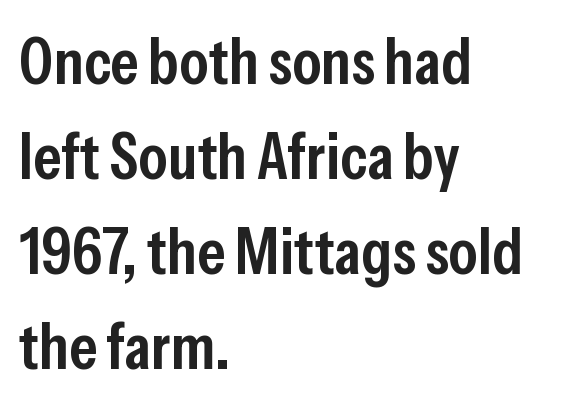
Q: Is the text bold? A: Semi-bold.
Q: Is the text italic (slanted)? A: No, it is upright.
Q: Is the typeface a serif or a sans-serif typeface? A: Sans-serif.
Q: Is the text underlined? A: No.
Q: How is the paragraph aligned? A: Left-aligned.
Q: Is the spacing between letters normal or unusually wide? A: Normal.
Q: Is the spacing between lines tight, normal or loose? A: Normal.
Q: Width (condensed, normal, or wide)? A: Condensed.
Q: Stroke contrast? A: Low.
Q: x-height? A: Medium.
Q: Monospaced? A: No.
